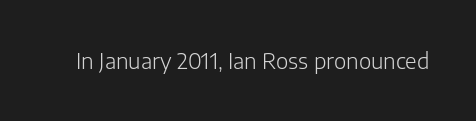
The passage shown is not underscored anywhere. The font's upright variant was chosen for this text. Stems here are at most as thick as an everyday book face. Observe the ordinary spacing: letters are neighbours, not strangers.
